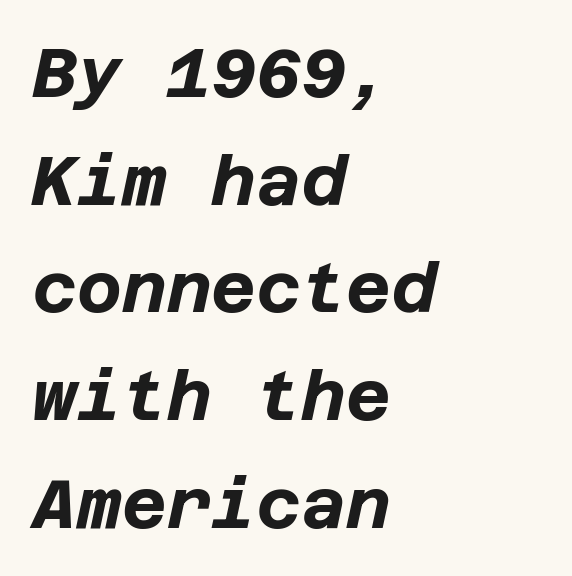
{"italic": "yes", "lean": "right", "slant_degrees": 12, "bold": "yes", "weight": "bold", "width": "normal", "stroke_contrast": "low", "x_height": "large", "underline": "no", "align": "left", "line_spacing": "normal", "line_spacing_ratio": 1.56, "letter_spacing": "normal", "letter_spacing_em": 0.0, "glyph_px": 69}
